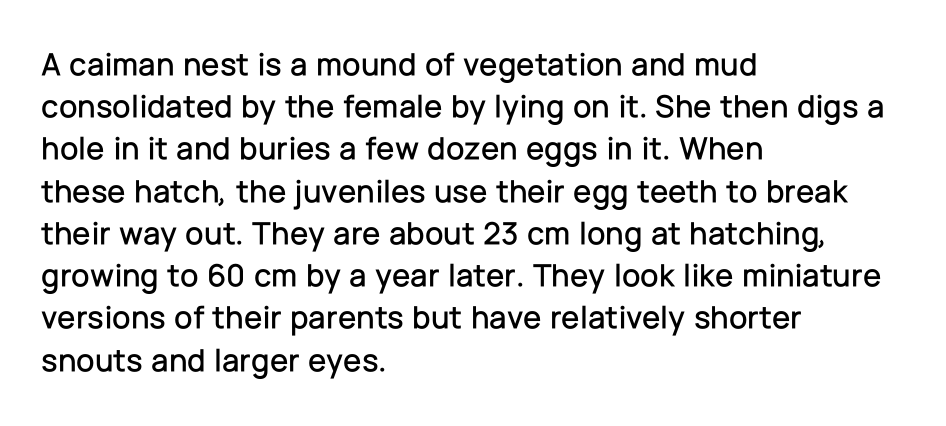
Successive baselines arrive at the customary interval. Nothing unusual about the tracking: characters are spaced as the font intends. The rendering anchors every line to the left-hand side. Does the type have serifs? No, each stem ends abruptly. You can tell it's not italic because the verticals are truly vertical. Lines of text with bare space underneath.
